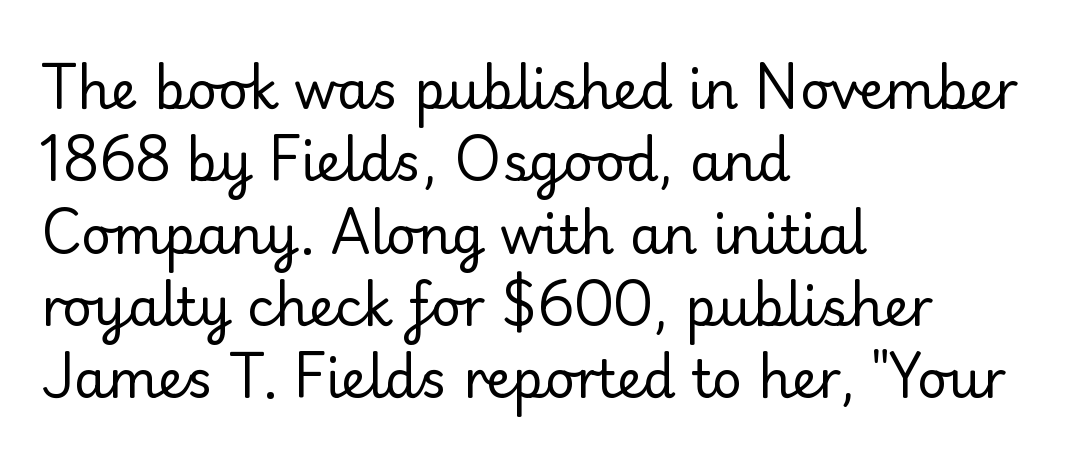
Q: Is the text bold? A: No.
Q: Is the text italic (slanted)? A: No, it is upright.
Q: Is the typeface a serif or a sans-serif typeface? A: Serif.
Q: Is the text underlined? A: No.
Q: How is the paragraph aligned? A: Left-aligned.
Q: Is the spacing between letters normal or unusually wide? A: Normal.
Q: Is the spacing between lines tight, normal or loose? A: Normal.
Q: Width (condensed, normal, or wide)? A: Normal.
Q: Stroke contrast? A: Low.
Q: x-height? A: Small.
Q: Monospaced? A: No.
